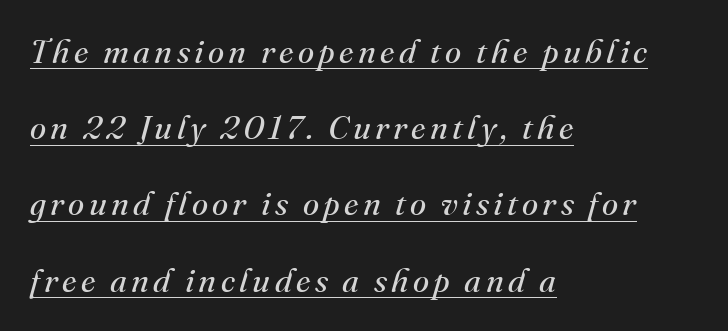
The image shows 33 px regular-weight serif type, italic (leaning right); set left-aligned, loose line spacing (2.31x), underlined; medium stroke contrast and a small x-height.
